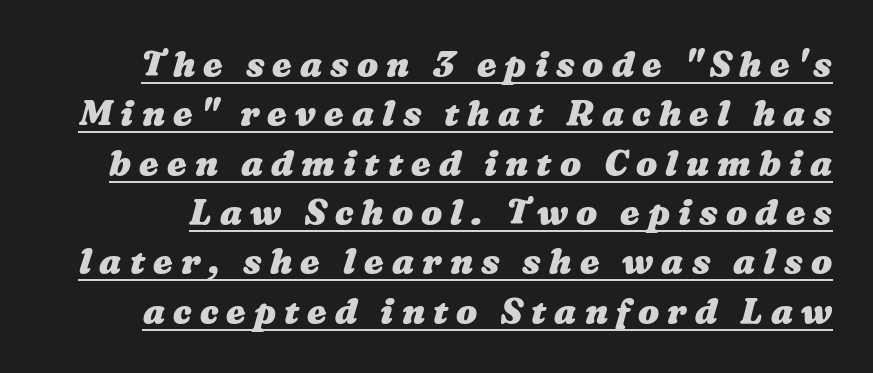
The image shows 35 px heavy, wide type; set normal line spacing (1.41x), unusually wide letter spacing (+0.23 em), underlined; medium stroke contrast and a medium x-height.
